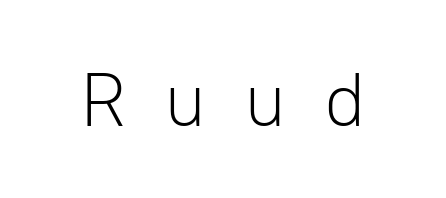
Q: Is the text bold? A: No.
Q: Is the text italic (slanted)? A: No, it is upright.
Q: Is the typeface a serif or a sans-serif typeface? A: Sans-serif.
Q: Is the text underlined? A: No.
Q: Is the spacing between letters normal or unusually wide? A: Unusually wide.
Q: Width (condensed, normal, or wide)? A: Normal.
Q: Stroke contrast? A: Low.
Q: x-height? A: Medium.
Q: Monospaced? A: No.
